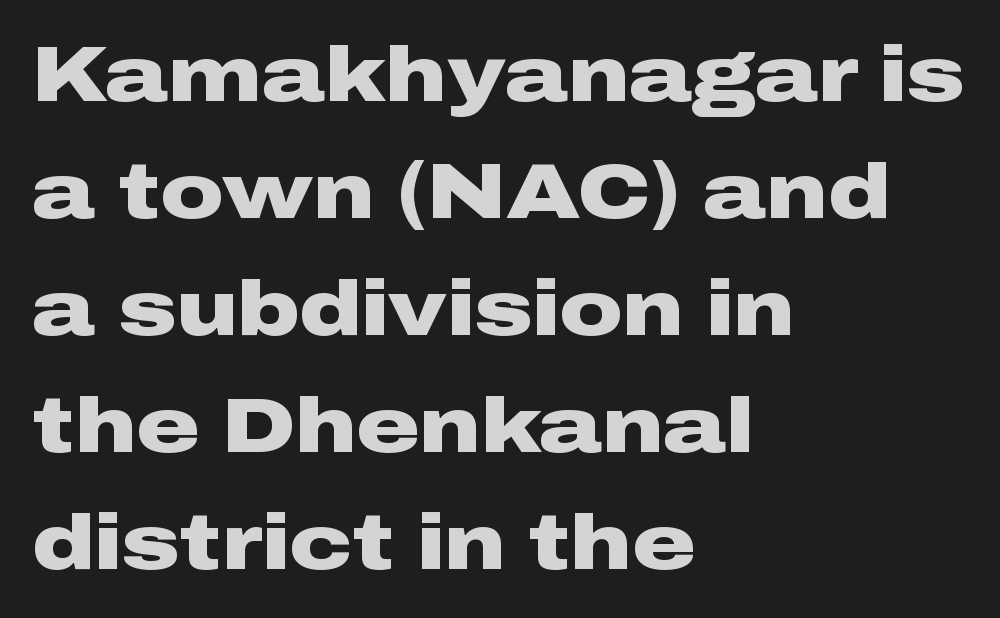
This sample uses plain, unmodified letter spacing. Unlike italic type, these characters show no tilt at all. Normally led — the rows are evenly, conventionally spaced. I'd describe the lettering as bold — thick and assertive. Clear beneath every line of the passage.
